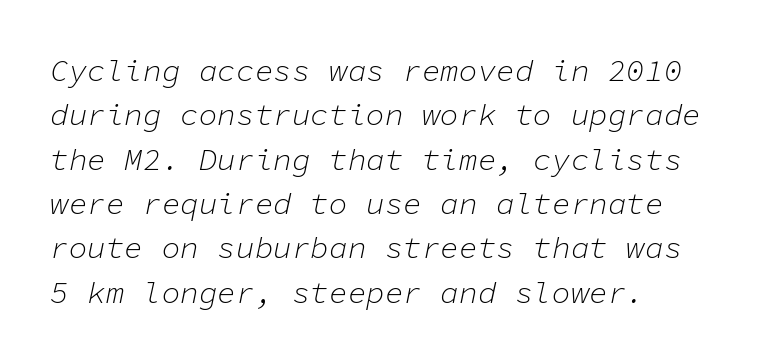
The image shows 31 px light type, italic (leaning right), monospaced; set normal line spacing (1.43x), normal letter spacing, not underlined; low stroke contrast and a medium x-height.
